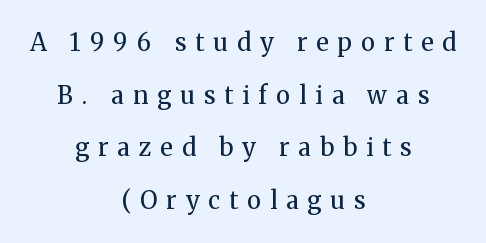
The image shows 24 px text type, upright; set centered, loose line spacing (2.19x), unusually wide letter spacing (+0.38 em), not underlined.
